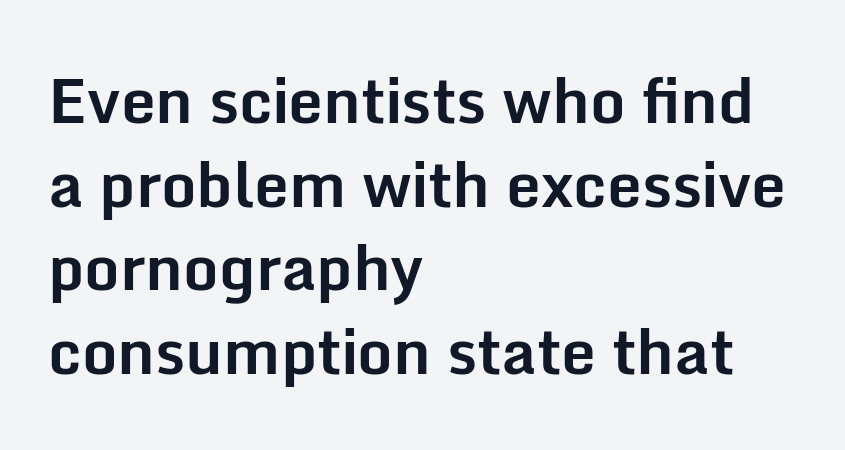
Q: Is the text bold? A: Yes.
Q: Is the text italic (slanted)? A: No, it is upright.
Q: Is the typeface a serif or a sans-serif typeface? A: Sans-serif.
Q: Is the text underlined? A: No.
Q: How is the paragraph aligned? A: Left-aligned.
Q: Is the spacing between letters normal or unusually wide? A: Normal.
Q: Is the spacing between lines tight, normal or loose? A: Normal.
Q: Width (condensed, normal, or wide)? A: Normal.
Q: Stroke contrast? A: Low.
Q: x-height? A: Medium.
Q: Monospaced? A: No.
